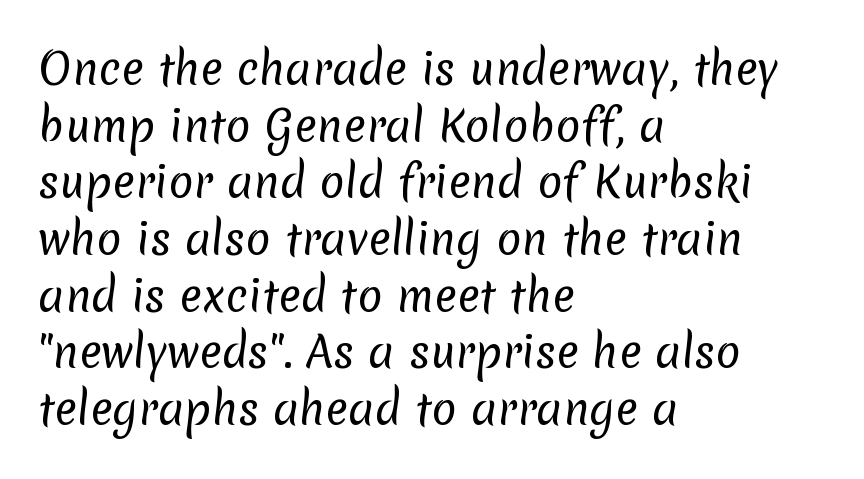
Think of a printed novel: that variable character pitch is what you see here. Just letters on the line, the space beneath them empty. Is this a heavy cut? Hardly; it is regular or lighter. Casual observation: everything's shoved over to the left.
